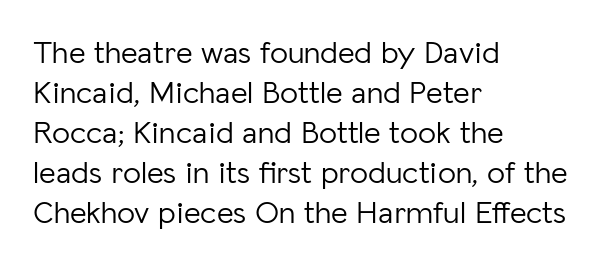
{"serif": "no", "italic": "no", "bold": "no", "weight": "light", "width": "normal", "stroke_contrast": "low", "x_height": "medium", "monospaced": "no", "underline": "no", "align": "left", "line_spacing": "normal", "line_spacing_ratio": 1.25, "letter_spacing": "normal", "letter_spacing_em": 0.0, "glyph_px": 32}
